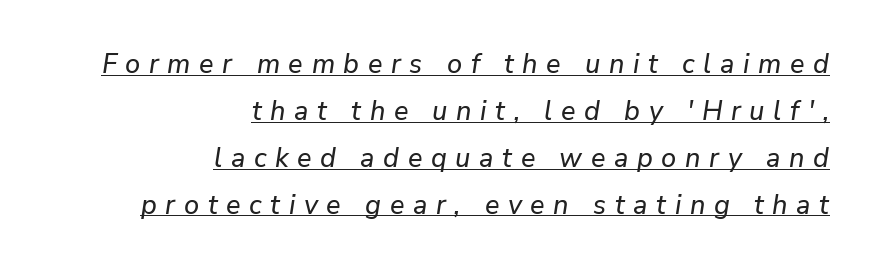
Q: Is the text italic (slanted)? A: Yes, it leans right by about 9 degrees.
Q: Is the text underlined? A: Yes.
Q: How is the paragraph aligned? A: Right-aligned.
Q: Is the spacing between letters normal or unusually wide? A: Unusually wide.
